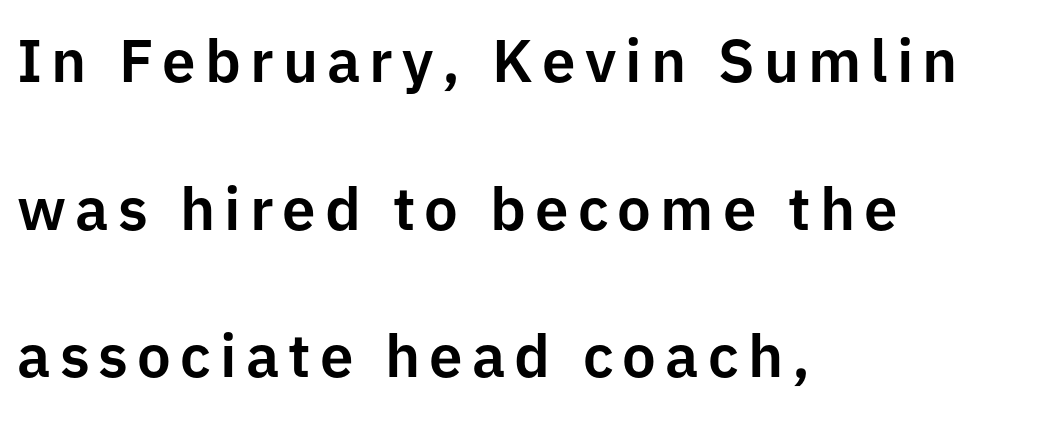
The characters display no serif detailing; their extremities are plain. In terms of posture, this sample is upright. The letters advance in unequal steps, a hallmark of proportional type. Each new line begins a long way beneath the previous one.
